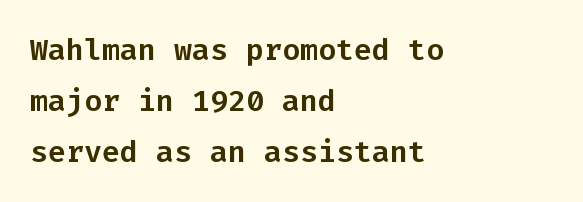
Unlike italic type, these characters show no tilt at all. Each new line begins a customary step beneath the previous one. The area under the type is left untouched. The rendering shows plain stroke endings on the letterforms — a sans-serif design. Is this a fixed-width face? Yes — each glyph sits in an identical cell.
